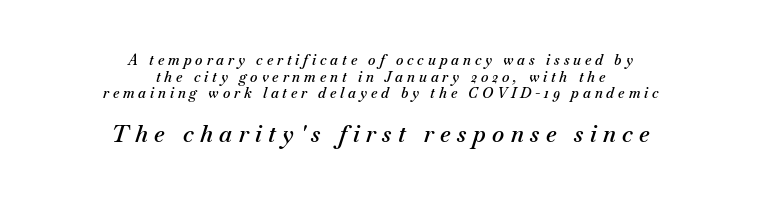
{"italic": "yes", "lean": "right", "slant_degrees": 18, "bold": "semi", "underline": "no", "align": "center", "line_spacing_ratio": 1.19, "letter_spacing": "wide", "letter_spacing_em": 0.28, "larger_block": "second", "size_ratio": 1.64, "glyph_px": 23}
